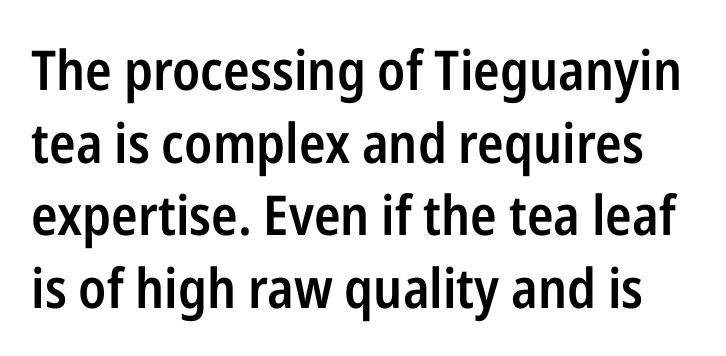
The image shows 55 px semibold, condensed sans-serif type, upright; set normal line spacing (1.32x), normal letter spacing, not underlined; low stroke contrast and a medium x-height.
